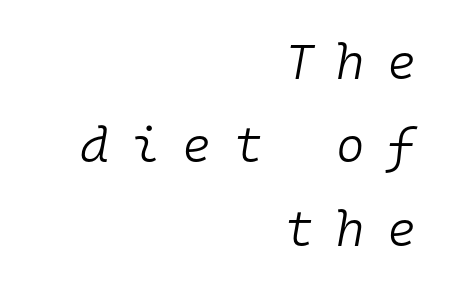
Q: Is the text bold? A: No.
Q: Is the text italic (slanted)? A: Yes, it leans right by about 10 degrees.
Q: Is the text underlined? A: No.
Q: How is the paragraph aligned? A: Right-aligned.
Q: Is the spacing between letters normal or unusually wide? A: Unusually wide.
Q: Is the spacing between lines tight, normal or loose? A: Normal.
Q: Width (condensed, normal, or wide)? A: Normal.
Q: Stroke contrast? A: Low.
Q: x-height? A: Medium.
Q: Monospaced? A: Yes.
